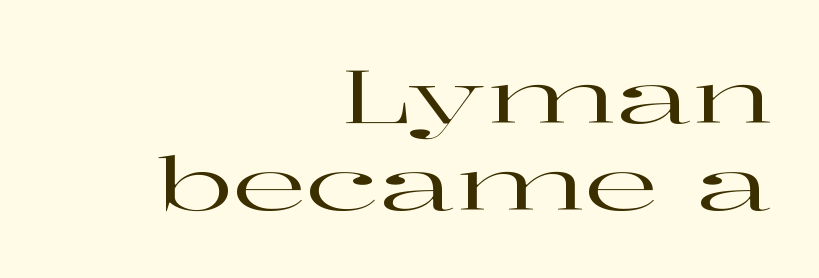
The image shows 73 px wide serif type, upright; set right-aligned, line spacing 1.19x, normal letter spacing, not underlined; high stroke contrast and a medium x-height.
